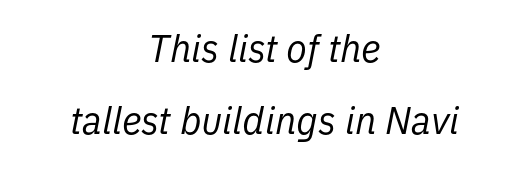
A centered setting, common on invitations and titles, is used for this passage. This rendering leaves character spacing at its baseline value. Slant detected: the letters are inclined. Leading: increased. The space directly below the letters is spotless. Spacing verdict: proportional, widths tailored to each character.
